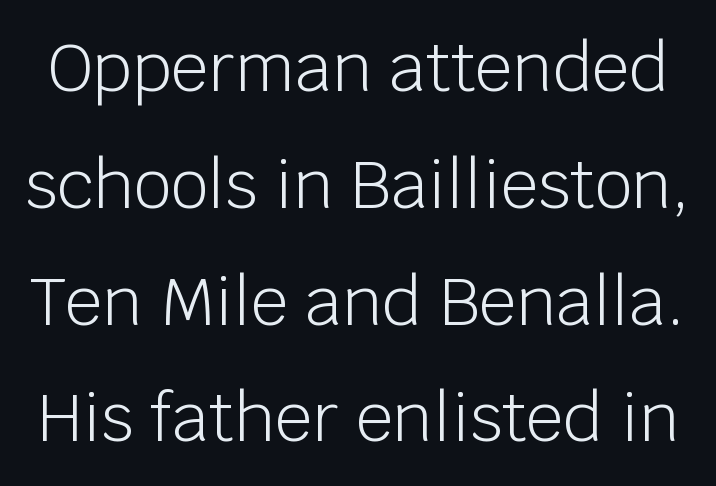
{"serif": "no", "italic": "no", "bold": "no", "weight": "light", "width": "normal", "stroke_contrast": "low", "x_height": "large", "monospaced": "no", "underline": "no", "line_spacing_ratio": 1.77, "letter_spacing": "normal", "letter_spacing_em": 0.0, "glyph_px": 66}
